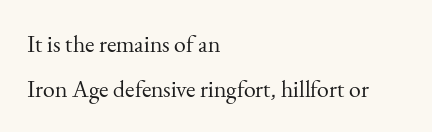
{"italic": "no", "bold": "no", "underline": "no", "align": "left", "line_spacing_ratio": 1.86, "letter_spacing": "normal", "letter_spacing_em": 0.0, "glyph_px": 24}
